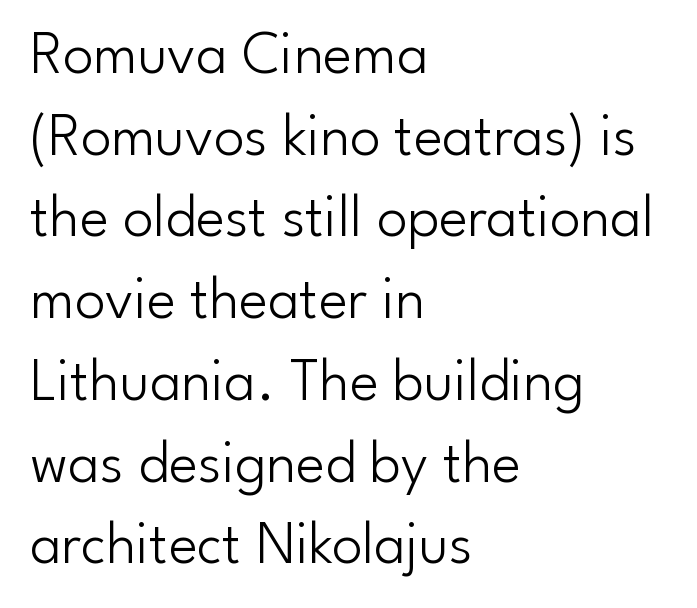
Characters remain perfectly vertical along every line. Teacher's note: observe the even left margin — that is flush-left alignment. Type style note: lacks serifs. Spacing between characters is what you'd get straight out of the box. This block has exactly the height ordinary leading produces.
